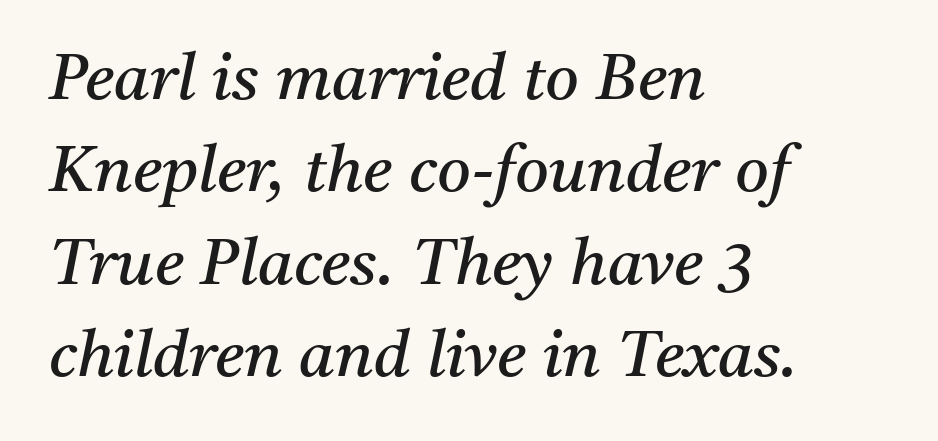
Q: Is the text bold? A: No.
Q: Is the text italic (slanted)? A: Yes, it leans right by about 11 degrees.
Q: Is the typeface a serif or a sans-serif typeface? A: Serif.
Q: Is the text underlined? A: No.
Q: How is the paragraph aligned? A: Left-aligned.
Q: Is the spacing between letters normal or unusually wide? A: Normal.
Q: Is the spacing between lines tight, normal or loose? A: Normal.
Q: Width (condensed, normal, or wide)? A: Normal.
Q: Stroke contrast? A: Medium.
Q: x-height? A: Medium.
Q: Monospaced? A: No.
